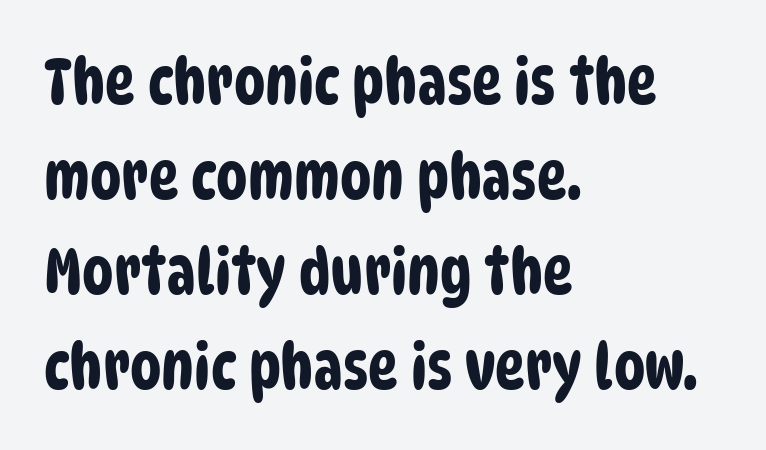
{"serif": "no", "width": "condensed", "stroke_contrast": "low", "x_height": "large", "monospaced": "no", "underline": "no", "align": "left", "line_spacing": "normal", "line_spacing_ratio": 1.51, "letter_spacing": "normal", "letter_spacing_em": 0.0, "glyph_px": 63}
